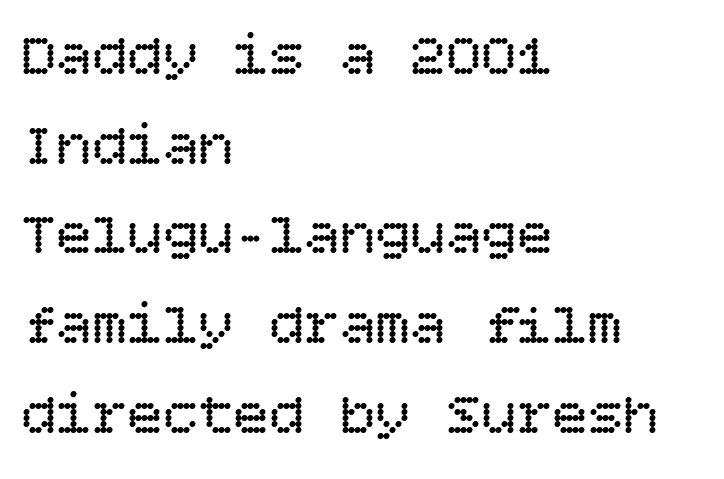
The image shows 59 px regular-weight type, upright; set left-aligned, normal line spacing (1.52x), normal letter spacing, not underlined; low stroke contrast and a large x-height.
